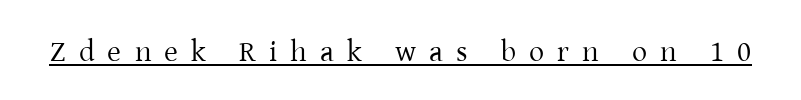
The image shows 30 px regular-weight serif type, upright; set unusually wide letter spacing (+0.44 em), underlined; low stroke contrast and a medium x-height.
